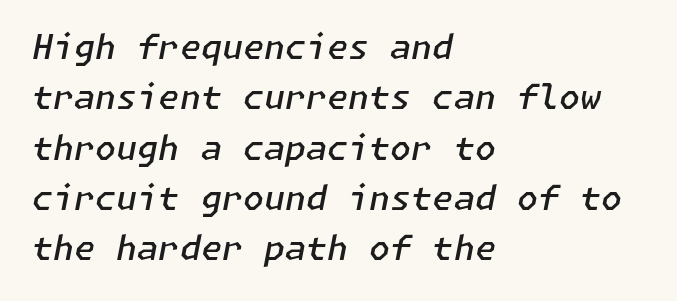
The image shows 34 px semibold type, italic (leaning right); set left-aligned, normal line spacing (1.48x), normal letter spacing, not underlined; low stroke contrast and a medium x-height.
